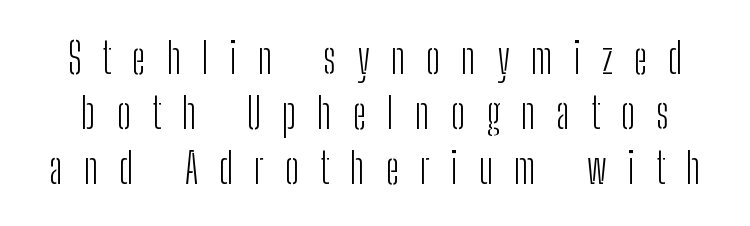
{"serif": "no", "italic": "no", "bold": "no", "weight": "light", "width": "condensed", "stroke_contrast": "low", "x_height": "medium", "monospaced": "no", "underline": "no", "line_spacing": "normal", "line_spacing_ratio": 1.28, "letter_spacing": "wide", "letter_spacing_em": 0.49, "glyph_px": 43}
